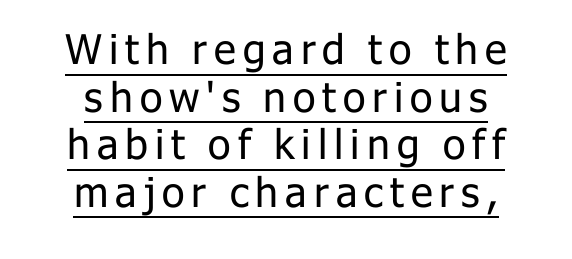
Nope, no serifs anywhere on these letters. These glyphs show unthickened strokes, regular width or finer. This sample carries an underscore along the baseline area. The font's upright variant was chosen for this text. Character widths vary here, with narrow letters taking less room than wide ones.
